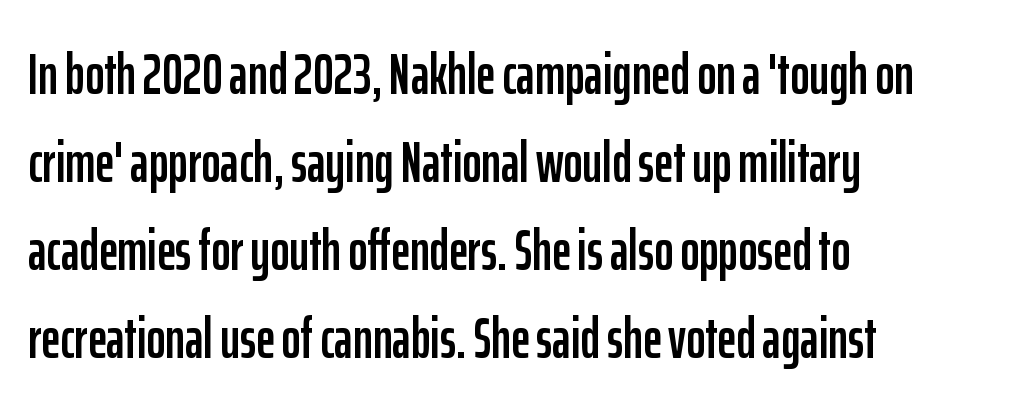
Q: Is the text italic (slanted)? A: No, it is upright.
Q: Is the typeface a serif or a sans-serif typeface? A: Sans-serif.
Q: Is the text underlined? A: No.
Q: How is the paragraph aligned? A: Left-aligned.
Q: Is the spacing between letters normal or unusually wide? A: Normal.
Q: Is the spacing between lines tight, normal or loose? A: Normal.
Q: Width (condensed, normal, or wide)? A: Condensed.
Q: Stroke contrast? A: Low.
Q: x-height? A: Medium.
Q: Monospaced? A: No.
